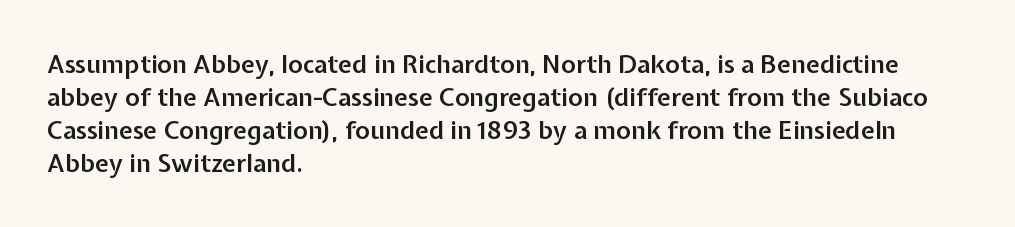
The image shows 25 px text type, upright; set left-aligned, normal line spacing (1.32x), normal letter spacing, not underlined.
